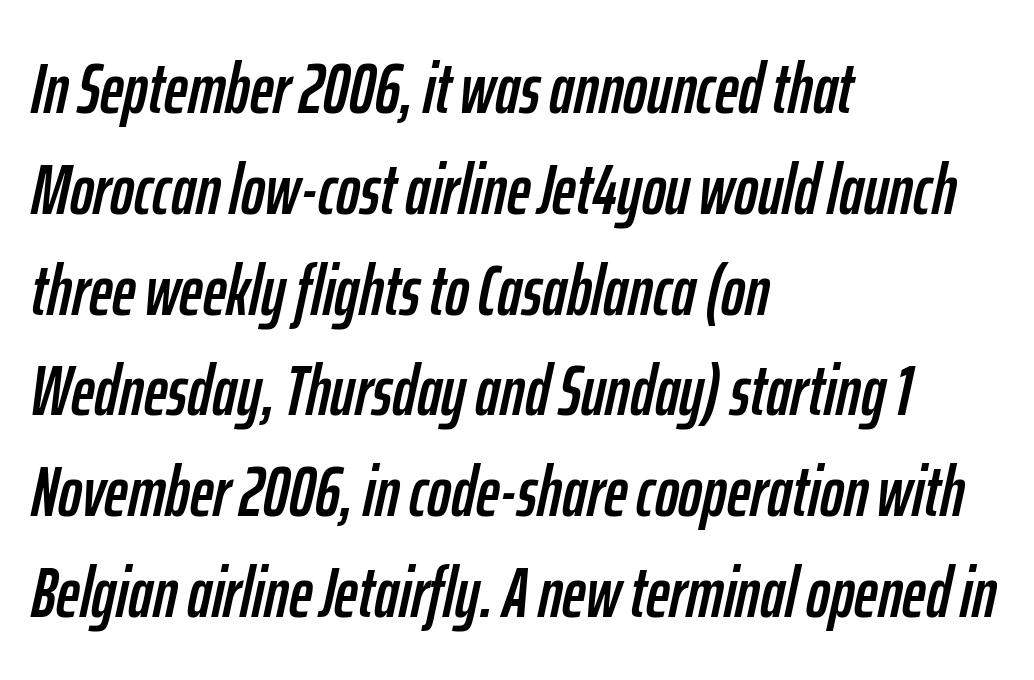
Think of a printed novel: that variable character pitch is what you see here. The zone under the glyphs is completely vacant. The rendering uses a moderate line-height, typical for paragraphs. The lines in this sample share a left origin and differ only in where they stop. Words appear dense and cohesive because spacing is normal.
